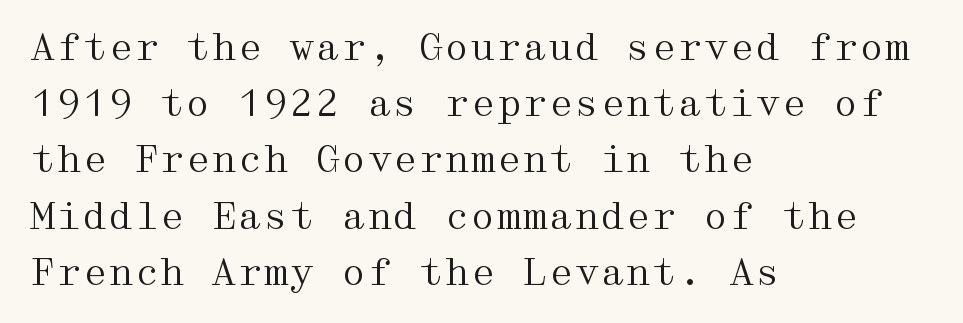
The image shows 37 px regular-weight, wide serif type, upright; set left-aligned, normal line spacing (1.52x), normal letter spacing, not underlined; medium stroke contrast and a medium x-height.
